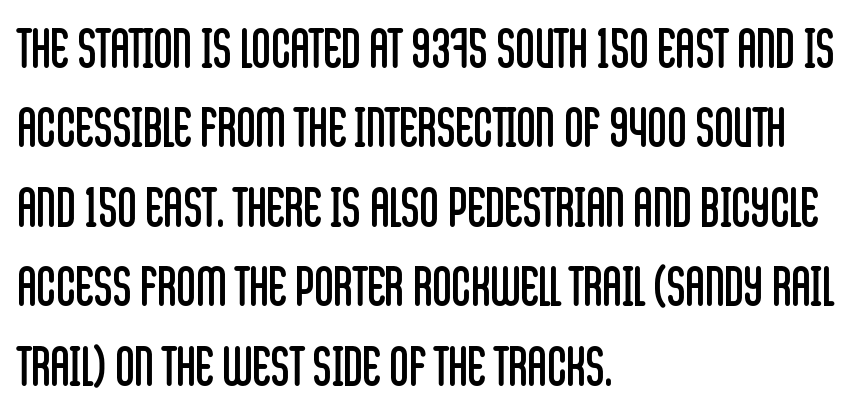
Left-aligned paragraph, ragged on the right. Letterform terminals end flat and unadorned throughout the passage. The face looks like a standard text weight, possibly lighter. Regular leading.
